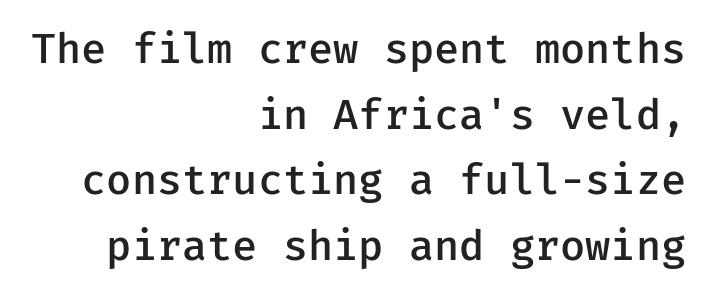
Q: Is the text bold? A: Semi-bold.
Q: Is the text italic (slanted)? A: No, it is upright.
Q: Is the typeface a serif or a sans-serif typeface? A: Sans-serif.
Q: Is the text underlined? A: No.
Q: How is the paragraph aligned? A: Right-aligned.
Q: Is the spacing between letters normal or unusually wide? A: Normal.
Q: Is the spacing between lines tight, normal or loose? A: Normal.
Q: Width (condensed, normal, or wide)? A: Normal.
Q: Stroke contrast? A: Low.
Q: x-height? A: Medium.
